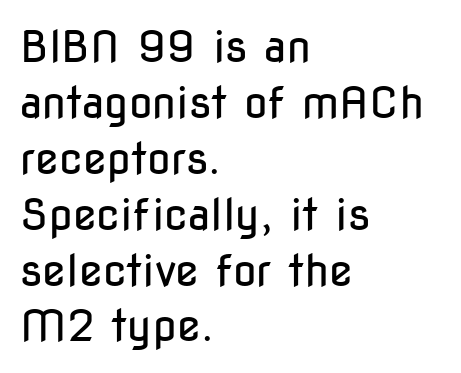
Q: Is the text bold? A: No.
Q: Is the text italic (slanted)? A: No, it is upright.
Q: Is the typeface a serif or a sans-serif typeface? A: Sans-serif.
Q: Is the text underlined? A: No.
Q: How is the paragraph aligned? A: Left-aligned.
Q: Is the spacing between letters normal or unusually wide? A: Normal.
Q: Is the spacing between lines tight, normal or loose? A: Normal.
Q: Width (condensed, normal, or wide)? A: Condensed.
Q: Stroke contrast? A: Low.
Q: x-height? A: Medium.
Q: Monospaced? A: No.
